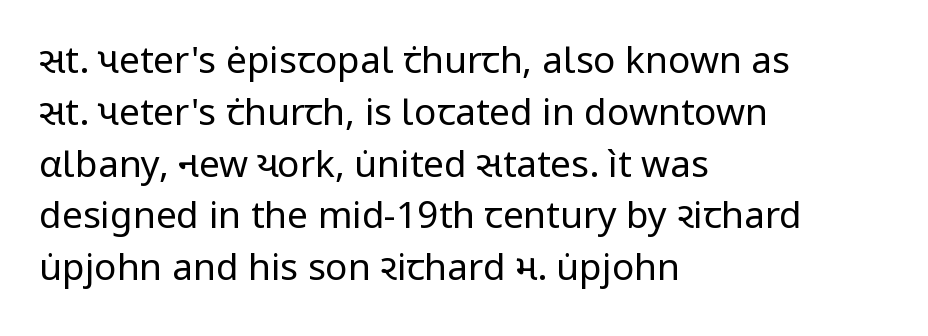
{"serif": "no", "italic": "no", "bold": "no", "weight": "regular", "width": "normal", "stroke_contrast": "low", "x_height": "medium", "monospaced": "no", "underline": "no", "align": "left", "line_spacing": "normal", "line_spacing_ratio": 1.4, "letter_spacing": "normal", "letter_spacing_em": 0.0, "glyph_px": 37}
